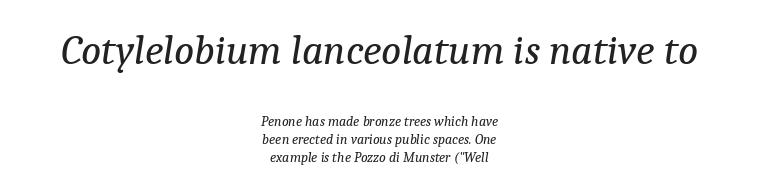
The weight would be labelled regular, book, light, or lighter still. Serif or sans? Serif — the stroke terminals have little feet. Notice how the passage keeps no hard edge, just a central spine. The text carries the slant typical of an italic or oblique font. Is this a fixed-width face? No — the glyphs have proportional, varying widths.
